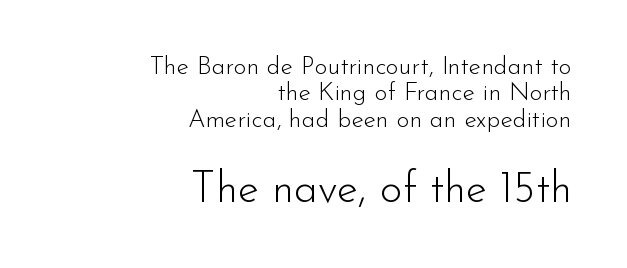
The image shows 43 px light sans-serif type, upright; set right-aligned, tight line spacing (1.06x), normal letter spacing, not underlined; the second (bottom) block is 1.72x larger; low stroke contrast and a small x-height.
